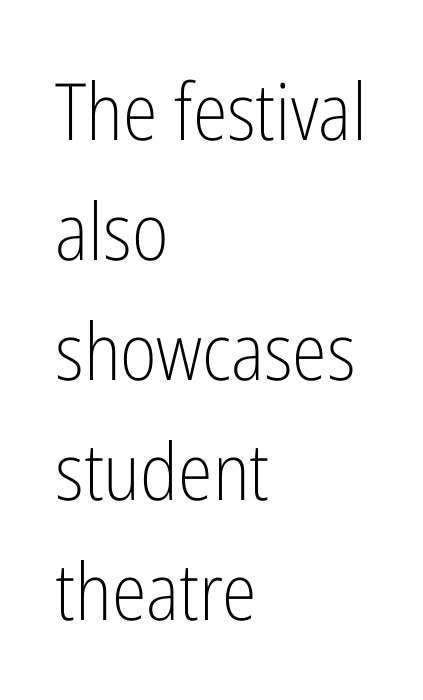
{"serif": "no", "italic": "no", "bold": "no", "weight": "light", "width": "condensed", "stroke_contrast": "low", "x_height": "medium", "monospaced": "no", "underline": "no", "align": "left", "line_spacing": "normal", "line_spacing_ratio": 1.52, "letter_spacing": "normal", "letter_spacing_em": 0.0, "glyph_px": 79}
